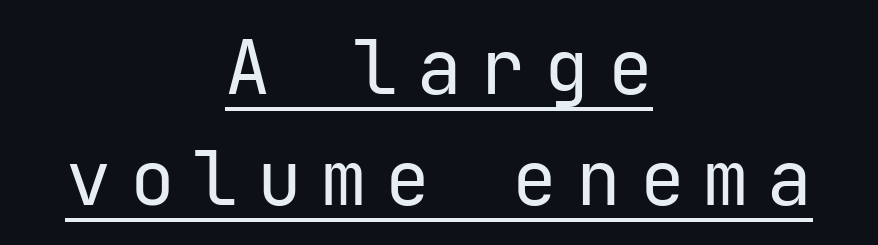
The image shows 75 px regular-weight sans-serif type, upright; set centered, normal line spacing (1.48x), unusually wide letter spacing (+0.25 em), underlined; low stroke contrast and a medium x-height.
